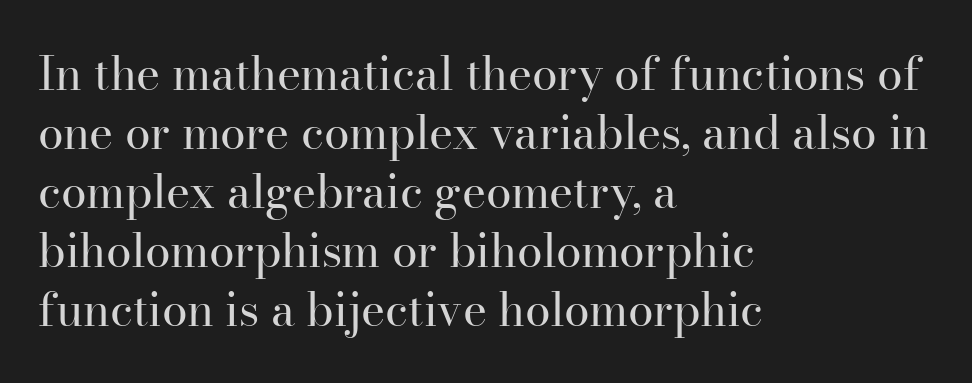
The image shows 46 px regular-weight serif type, upright; set left-aligned, normal line spacing (1.28x), normal letter spacing, not underlined; high stroke contrast and a small x-height.
